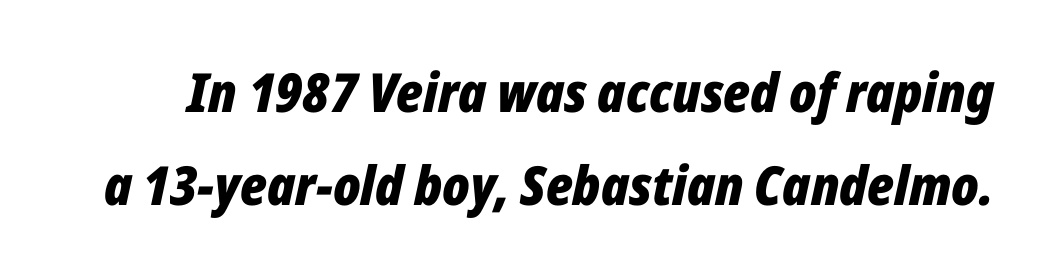
Q: Is the text bold? A: Yes.
Q: Is the text italic (slanted)? A: Yes, it leans right by about 12 degrees.
Q: Is the text underlined? A: No.
Q: Is the spacing between letters normal or unusually wide? A: Normal.
Q: Width (condensed, normal, or wide)? A: Condensed.
Q: Stroke contrast? A: Low.
Q: x-height? A: Medium.
Q: Monospaced? A: No.
